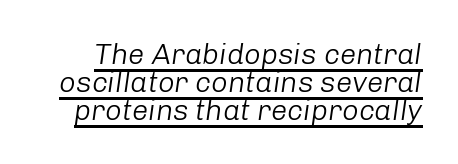
The image shows 29 px light type, italic (leaning right); set tight line spacing (0.96x), normal letter spacing, underlined; low stroke contrast and a medium x-height.
